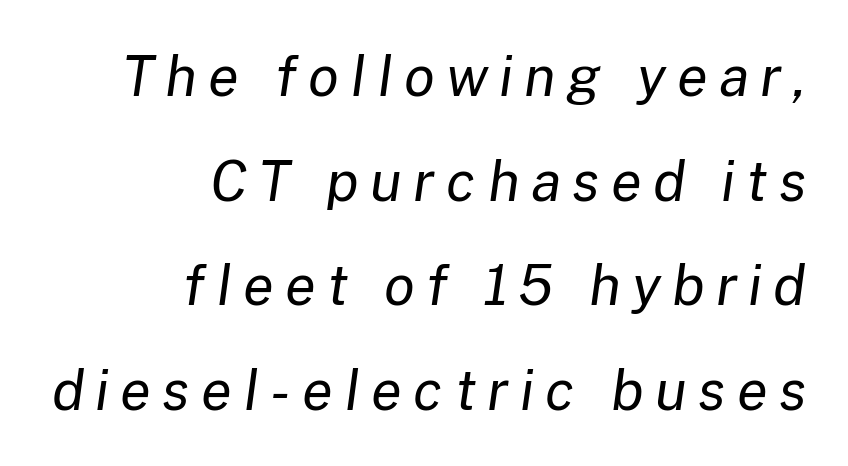
{"italic": "yes", "lean": "right", "slant_degrees": 8, "bold": "no", "weight": "regular", "width": "normal", "stroke_contrast": "low", "x_height": "medium", "monospaced": "no", "underline": "no", "align": "right", "line_spacing_ratio": 1.87, "letter_spacing": "wide", "letter_spacing_em": 0.2, "glyph_px": 56}
